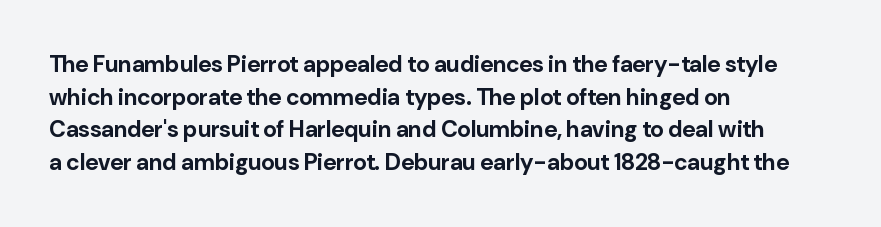
{"italic": "no", "bold": "yes", "underline": "no", "align": "left", "line_spacing": "normal", "line_spacing_ratio": 1.42, "letter_spacing": "normal", "letter_spacing_em": 0.0, "glyph_px": 23}
